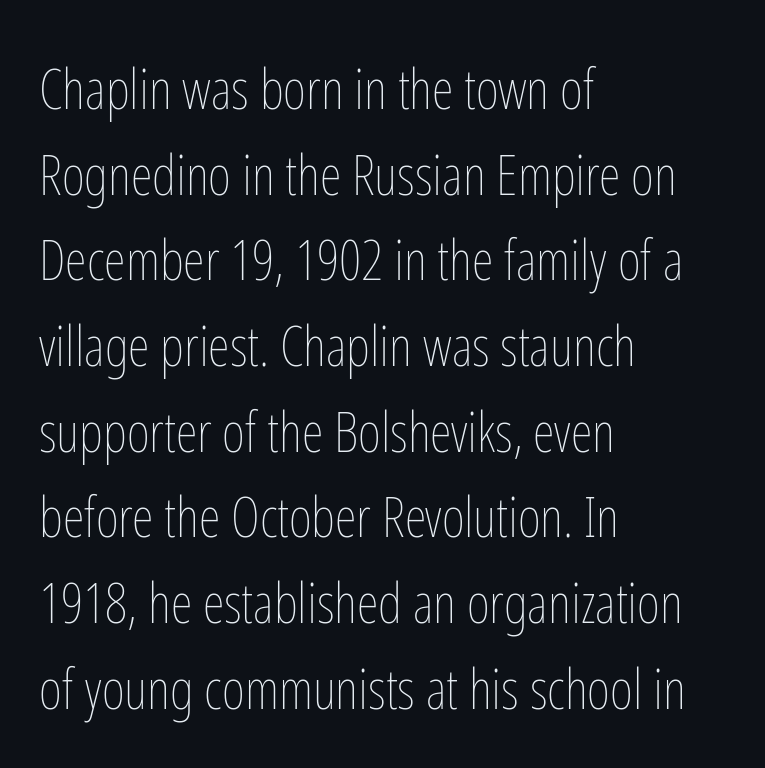
{"italic": "no", "bold": "no", "weight": "thin", "width": "condensed", "stroke_contrast": "low", "x_height": "medium", "monospaced": "no", "underline": "no", "align": "left", "line_spacing": "normal", "line_spacing_ratio": 1.53, "letter_spacing": "normal", "letter_spacing_em": 0.0, "glyph_px": 56}
